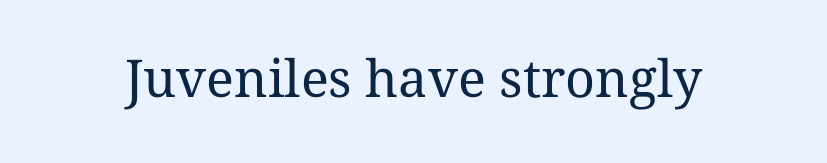
{"serif": "yes", "italic": "no", "bold": "no", "weight": "regular", "width": "normal", "stroke_contrast": "medium", "x_height": "medium", "monospaced": "no", "underline": "no", "letter_spacing": "normal", "letter_spacing_em": 0.0, "glyph_px": 52}
